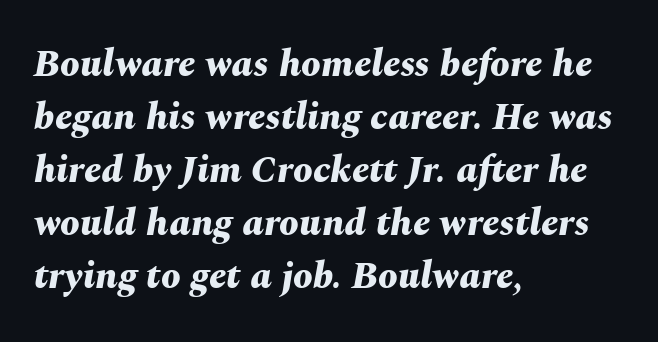
Q: Is the text bold? A: Yes.
Q: Is the text italic (slanted)? A: Yes, it leans right by about 10 degrees.
Q: Is the text underlined? A: No.
Q: How is the paragraph aligned? A: Left-aligned.
Q: Is the spacing between letters normal or unusually wide? A: Normal.
Q: Is the spacing between lines tight, normal or loose? A: Normal.
Q: Width (condensed, normal, or wide)? A: Normal.
Q: Stroke contrast? A: Medium.
Q: x-height? A: Medium.
Q: Monospaced? A: No.
